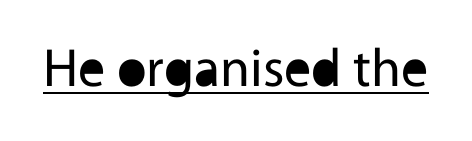
Default kerning and tracking; the words read as compact shapes. The passage shown is typed in a proportional face where columns would drift. Is the stroke heavy? The answer is a plain regular-or-lighter. Vertical strokes here are truly vertical.
